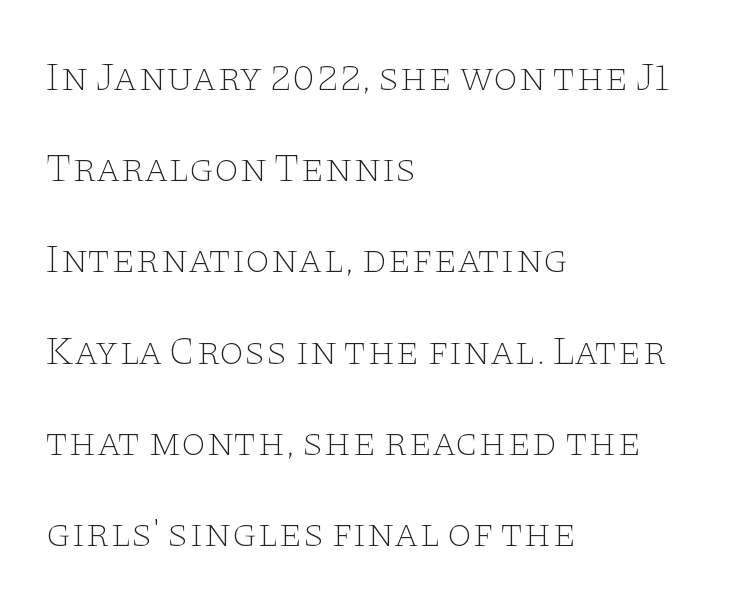
The image shows 40 px thin, wide serif type, upright; set left-aligned, loose line spacing (2.28x), normal letter spacing, not underlined; low stroke contrast and a large x-height.
